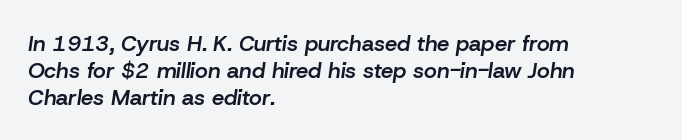
The gaps between neighbouring characters are ordinary and unremarkable. This rendering features lettering with no underline. In terms of weight, the rendering is demibold, just under bold. The text carries the slant typical of an italic or oblique font. Reading down the block, your eye returns to a fixed left position each line.
